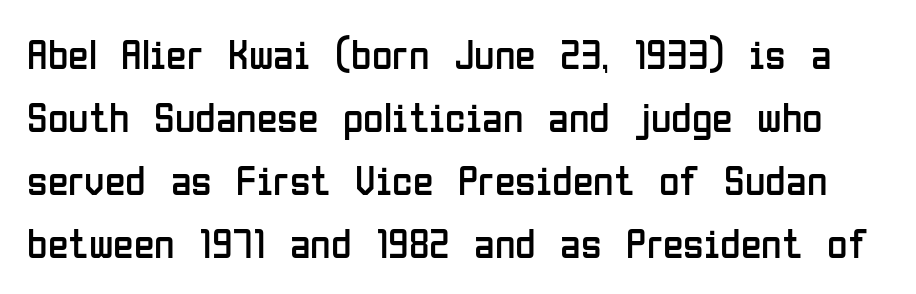
{"serif": "no", "italic": "no", "bold": "no", "weight": "regular", "width": "condensed", "stroke_contrast": "low", "x_height": "medium", "monospaced": "no", "underline": "no", "line_spacing": "normal", "line_spacing_ratio": 1.5, "letter_spacing": "normal", "letter_spacing_em": 0.0, "glyph_px": 42}
